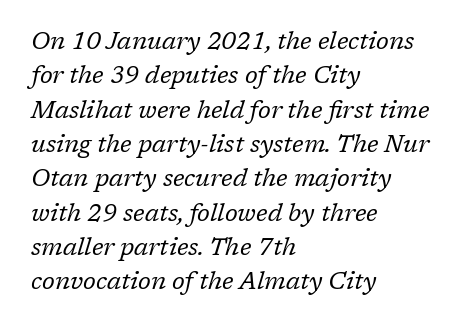
{"italic": "yes", "lean": "right", "slant_degrees": 17, "bold": "no", "underline": "no", "align": "left", "line_spacing": "normal", "line_spacing_ratio": 1.43, "letter_spacing": "normal", "letter_spacing_em": 0.0, "glyph_px": 24}
